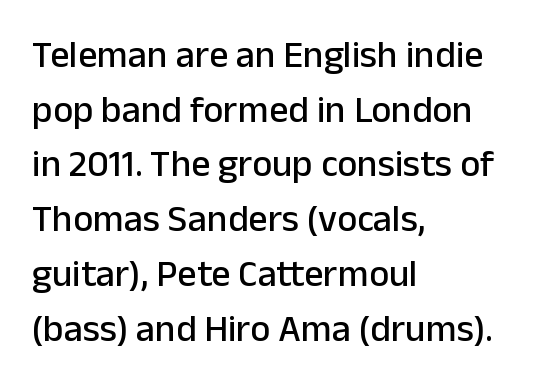
Tracking value appears to be zero — textbook default spacing. Think of a printed novel: that variable character pitch is what you see here. Descenders hang freely into open space. Upright lettering throughout. What's the leading like? Ordinary, nothing unusual. The paragraph shown leans on its left margin.
